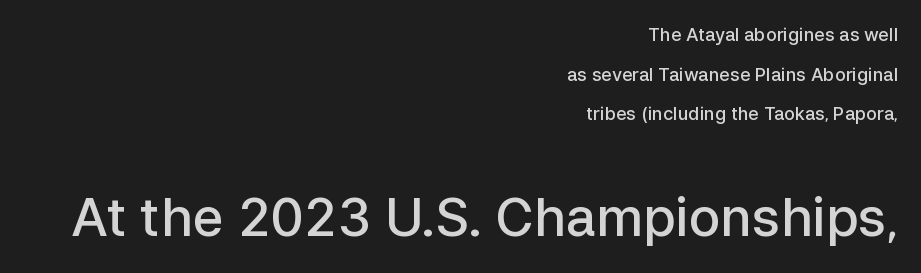
The image shows 53 px semibold sans-serif type, upright; set right-aligned, loose line spacing (2.2x), normal letter spacing, not underlined; the second (bottom) block is 2.94x larger; low stroke contrast and a medium x-height.
